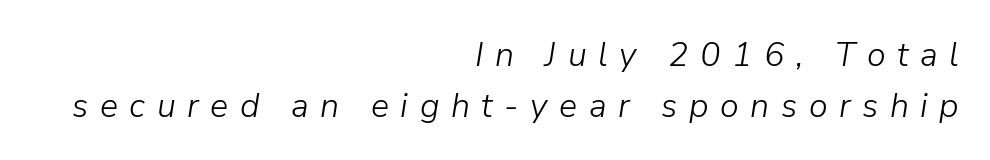
The image shows 34 px light type, italic (leaning right); set right-aligned, normal line spacing (1.5x), unusually wide letter spacing (+0.34 em), not underlined; low stroke contrast and a medium x-height.
